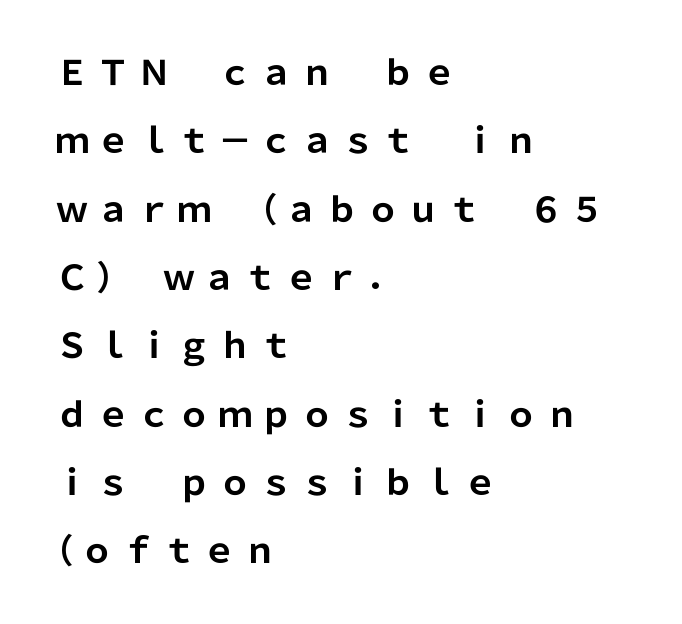
{"serif": "no", "italic": "no", "bold": "yes", "weight": "bold", "width": "normal", "stroke_contrast": "low", "x_height": "medium", "monospaced": "no", "underline": "no", "align": "left", "line_spacing": "loose", "line_spacing_ratio": 2.01, "letter_spacing": "wide", "letter_spacing_em": 0.2, "glyph_px": 34}
